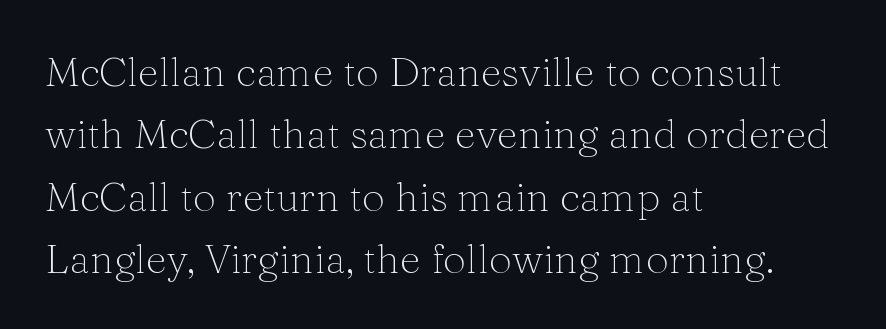
Observe the serifs anchoring each vertical stroke in this sample. The words here are not underlined. Short note: letters normally spaced. The font sits on the lighter half of the weight spectrum, regular included. Tall strokes in this sample are plumb rather than angled.
